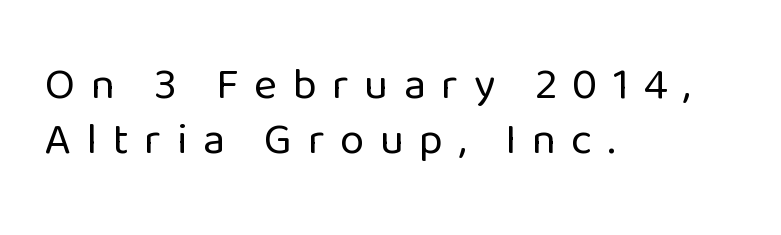
{"serif": "no", "italic": "no", "bold": "no", "weight": "regular", "width": "normal", "stroke_contrast": "low", "x_height": "medium", "monospaced": "no", "underline": "no", "align": "left", "line_spacing_ratio": 1.24, "letter_spacing": "wide", "letter_spacing_em": 0.35, "glyph_px": 44}
